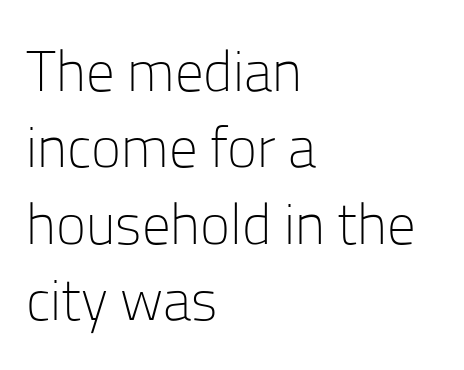
Q: Is the text bold? A: No.
Q: Is the text italic (slanted)? A: No, it is upright.
Q: Is the typeface a serif or a sans-serif typeface? A: Sans-serif.
Q: Is the text underlined? A: No.
Q: How is the paragraph aligned? A: Left-aligned.
Q: Is the spacing between letters normal or unusually wide? A: Normal.
Q: Is the spacing between lines tight, normal or loose? A: Normal.
Q: Width (condensed, normal, or wide)? A: Normal.
Q: Stroke contrast? A: Low.
Q: x-height? A: Medium.
Q: Monospaced? A: No.
